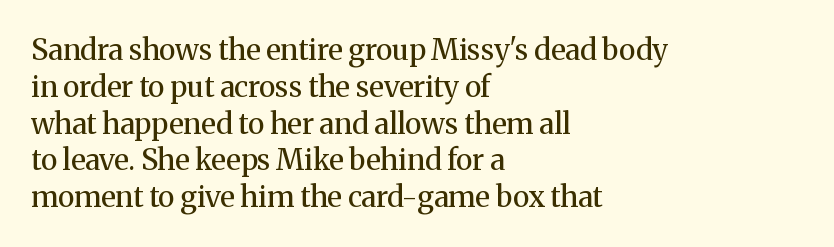
{"serif": "yes", "italic": "no", "bold": "no", "weight": "regular", "width": "normal", "stroke_contrast": "medium", "x_height": "medium", "monospaced": "no", "underline": "no", "align": "left", "line_spacing": "normal", "line_spacing_ratio": 1.27, "letter_spacing": "normal", "letter_spacing_em": 0.0, "glyph_px": 29}
